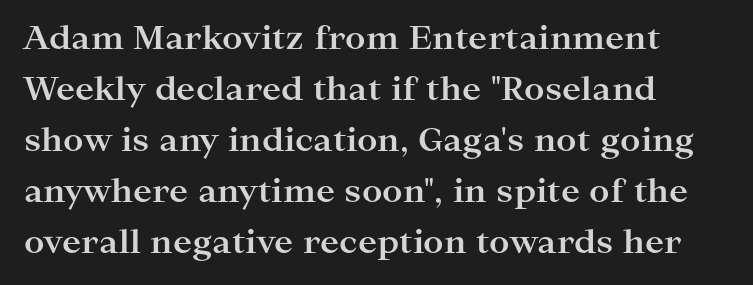
Q: Is the text bold? A: Yes.
Q: Is the text italic (slanted)? A: No, it is upright.
Q: Is the typeface a serif or a sans-serif typeface? A: Serif.
Q: Is the text underlined? A: No.
Q: How is the paragraph aligned? A: Left-aligned.
Q: Is the spacing between letters normal or unusually wide? A: Normal.
Q: Is the spacing between lines tight, normal or loose? A: Normal.
Q: Width (condensed, normal, or wide)? A: Wide.
Q: Stroke contrast? A: High.
Q: x-height? A: Medium.
Q: Monospaced? A: No.
